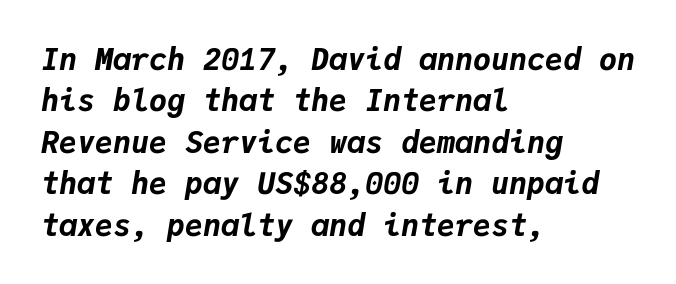
{"italic": "yes", "lean": "right", "slant_degrees": 9, "bold": "yes", "weight": "bold", "width": "normal", "stroke_contrast": "low", "x_height": "medium", "monospaced": "yes", "underline": "no", "align": "left", "line_spacing": "normal", "line_spacing_ratio": 1.38, "letter_spacing": "normal", "letter_spacing_em": 0.0, "glyph_px": 30}
